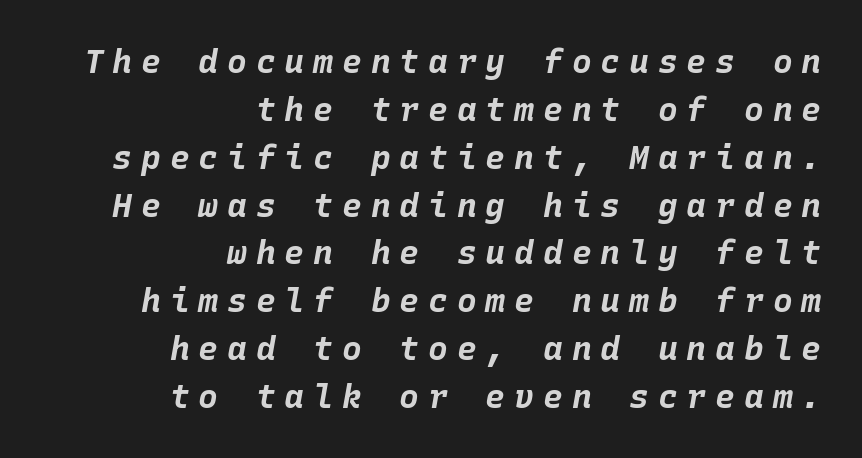
{"italic": "yes", "lean": "right", "slant_degrees": 10, "bold": "yes", "weight": "bold", "width": "normal", "stroke_contrast": "low", "x_height": "large", "monospaced": "yes", "underline": "no", "align": "right", "line_spacing": "normal", "line_spacing_ratio": 1.45, "letter_spacing": "wide", "letter_spacing_em": 0.27, "glyph_px": 33}
